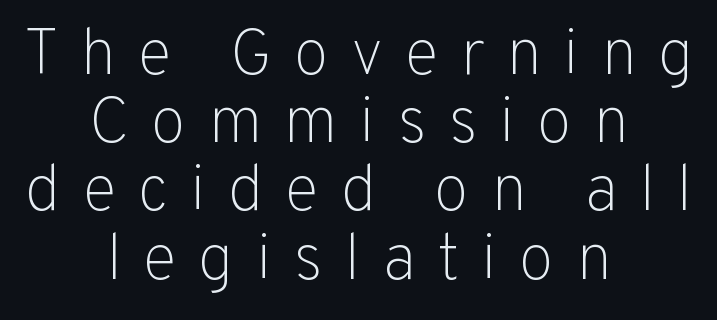
Q: Is the text bold? A: No.
Q: Is the text italic (slanted)? A: No, it is upright.
Q: Is the typeface a serif or a sans-serif typeface? A: Sans-serif.
Q: Is the text underlined? A: No.
Q: How is the paragraph aligned? A: Centered.
Q: Is the spacing between letters normal or unusually wide? A: Unusually wide.
Q: Is the spacing between lines tight, normal or loose? A: Tight.
Q: Width (condensed, normal, or wide)? A: Normal.
Q: Stroke contrast? A: Low.
Q: x-height? A: Medium.
Q: Monospaced? A: No.
